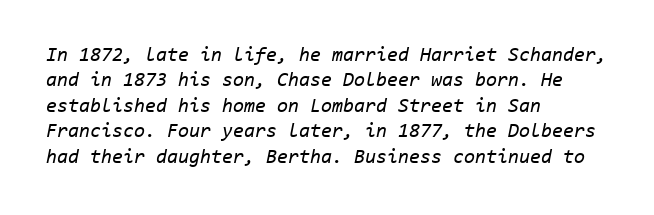
{"italic": "yes", "lean": "right", "slant_degrees": 11, "bold": "no", "underline": "no", "align": "left", "line_spacing": "normal", "line_spacing_ratio": 1.27, "letter_spacing": "normal", "letter_spacing_em": 0.0, "glyph_px": 20}
